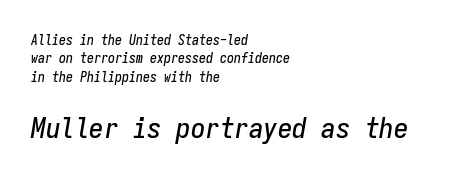
{"italic": "yes", "lean": "right", "slant_degrees": 9, "width": "condensed", "stroke_contrast": "low", "x_height": "medium", "monospaced": "yes", "underline": "no", "align": "left", "line_spacing": "normal", "line_spacing_ratio": 1.32, "letter_spacing": "normal", "letter_spacing_em": 0.0, "larger_block": "second", "size_ratio": 2.07, "glyph_px": 29}
